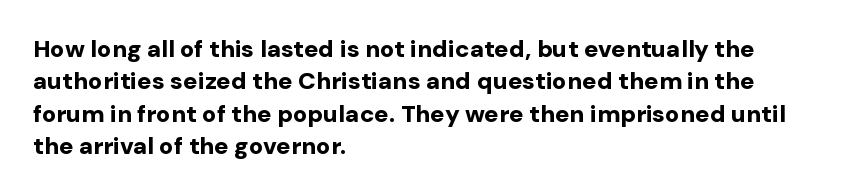
{"italic": "no", "bold": "yes", "underline": "no", "align": "left", "line_spacing": "normal", "line_spacing_ratio": 1.35, "letter_spacing": "normal", "letter_spacing_em": 0.0, "glyph_px": 24}
